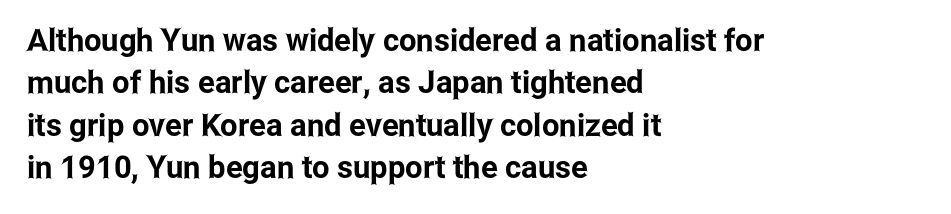
The image shows 31 px condensed sans-serif type, upright; set left-aligned, normal line spacing (1.37x), normal letter spacing, not underlined; low stroke contrast and a medium x-height.
